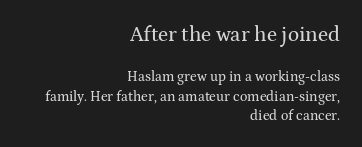
Q: Is the text italic (slanted)? A: No, it is upright.
Q: Is the text underlined? A: No.
Q: How is the paragraph aligned? A: Right-aligned.
Q: Is the spacing between letters normal or unusually wide? A: Normal.
Q: Is the spacing between lines tight, normal or loose? A: Normal.
Q: Which block of text is set in a larger size, the first (top) or the second (bottom)? A: The first (top) one.
